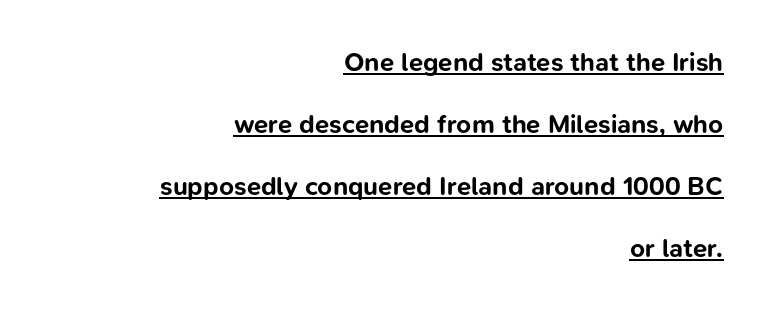
{"italic": "no", "bold": "yes", "underline": "yes", "align": "right", "line_spacing": "loose", "line_spacing_ratio": 2.38, "letter_spacing": "normal", "letter_spacing_em": 0.0, "glyph_px": 26}
